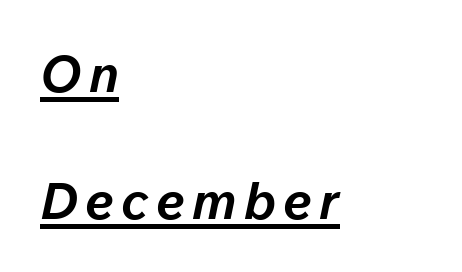
The image shows 51 px bold type, italic (leaning right); set left-aligned, loose line spacing (2.49x), underlined; low stroke contrast and a medium x-height.
